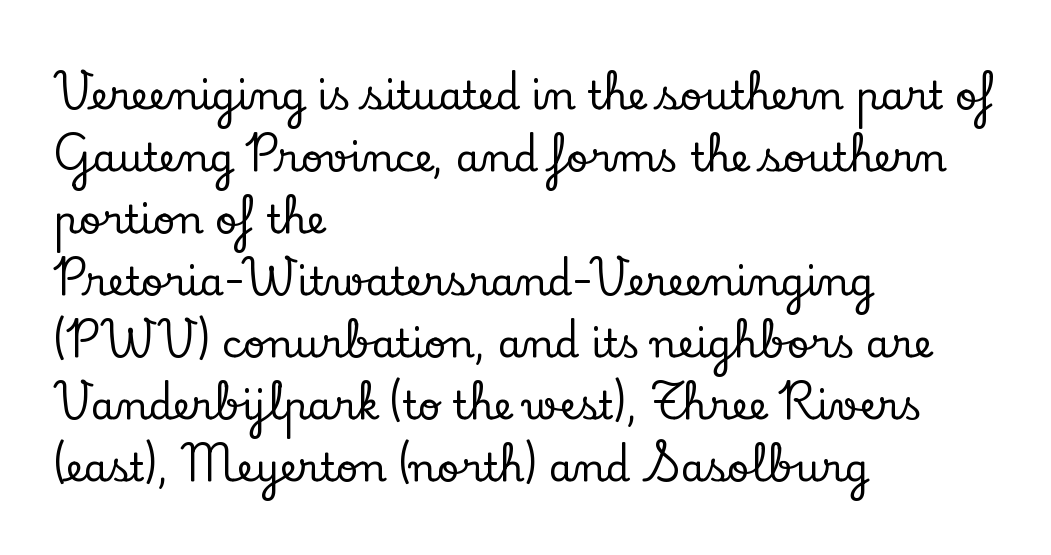
{"serif": "yes", "italic": "no", "width": "normal", "stroke_contrast": "low", "x_height": "small", "monospaced": "no", "underline": "no", "align": "left", "line_spacing": "normal", "line_spacing_ratio": 1.59, "letter_spacing": "normal", "letter_spacing_em": 0.0, "glyph_px": 39}
